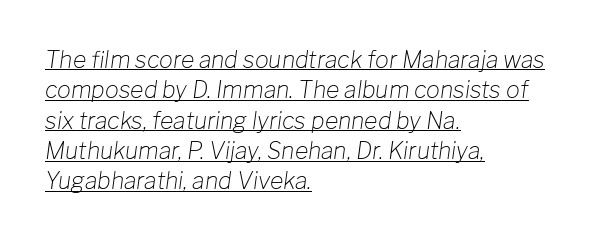
The image shows 23 px text type, italic (leaning right); set left-aligned, normal line spacing (1.32x), normal letter spacing, underlined.
